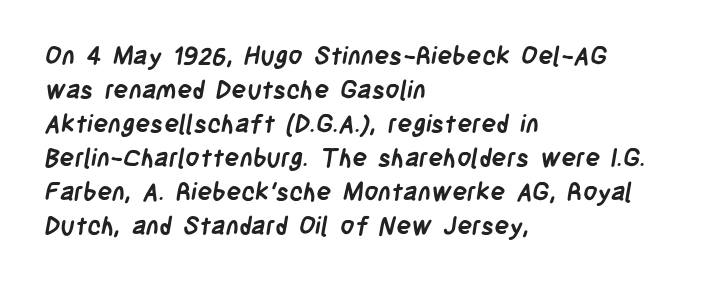
The image shows 25 px bold type; set left-aligned, normal line spacing (1.36x), normal letter spacing, not underlined.
